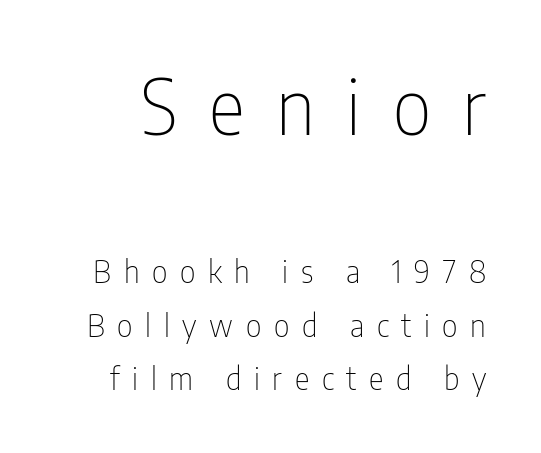
The image shows 77 px thin, condensed sans-serif type, upright; set line spacing 1.74x, unusually wide letter spacing (+0.41 em), not underlined; the first (top) block is 2.48x larger; low stroke contrast and a medium x-height.
